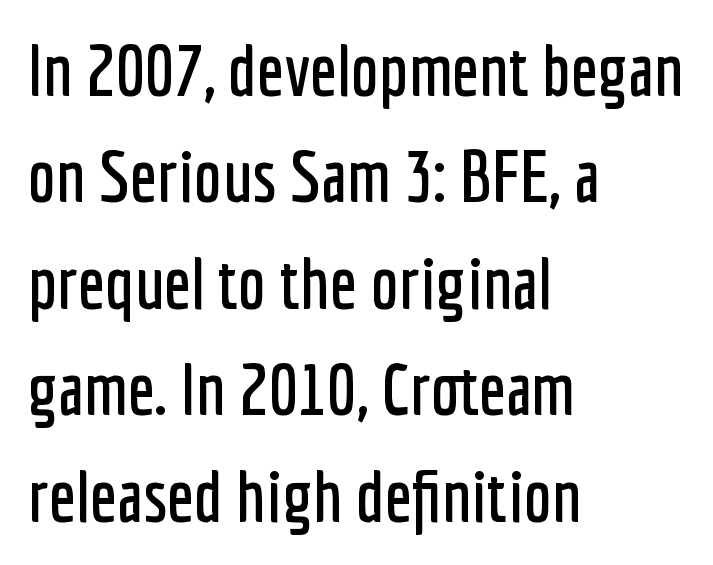
Italic: no, the glyphs are upright roman. Stroke terminals: plain, sans-serif. Has an underline been added? It has not. Normally led — the rows are evenly, conventionally spaced. The letters advance in unequal steps, a hallmark of proportional type. The type is set solid horizontally, with unmodified tracking.
